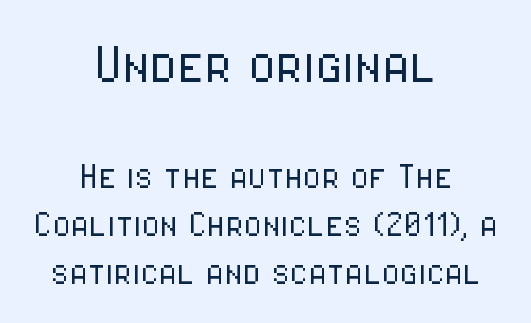
The image shows 63 px light, condensed sans-serif type, upright; set centered, tight line spacing (1.15x), normal letter spacing, not underlined; the first (top) block is 1.5x larger; low stroke contrast and a medium x-height.
